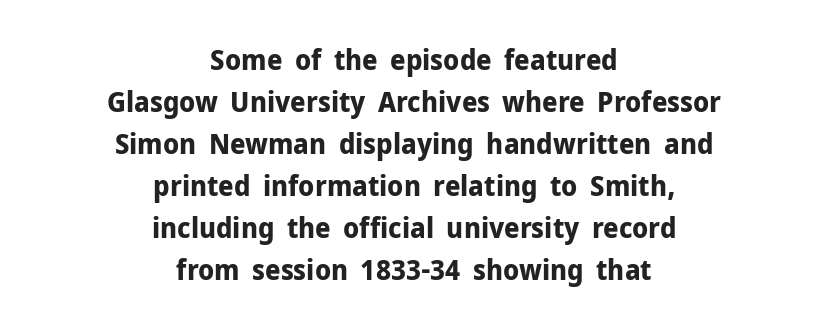
Vertical spacing — default. These lines are rendered in a variable-pitch font. Does the copy run flush right? No — it is centered line by line. When letters stand straight like this, we call the style roman or upright. The passage shown is emphatically bold. The letters sit at their default tracking, neither squeezed nor spread.
